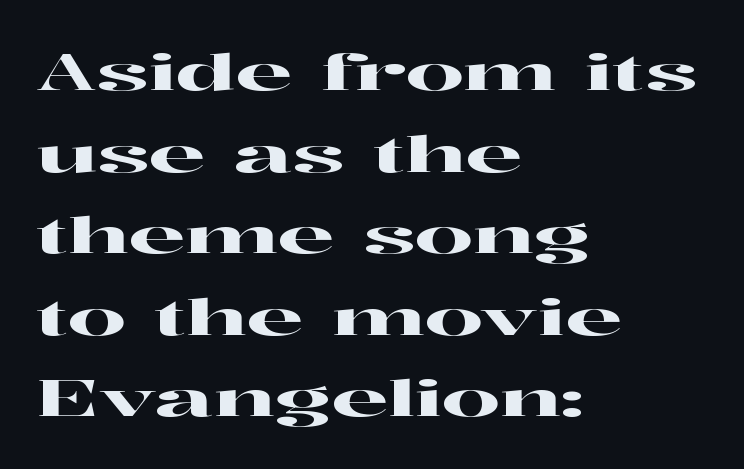
The image shows 51 px wide serif type, upright; set left-aligned, normal line spacing (1.6x), normal letter spacing, not underlined; high stroke contrast and a medium x-height.
